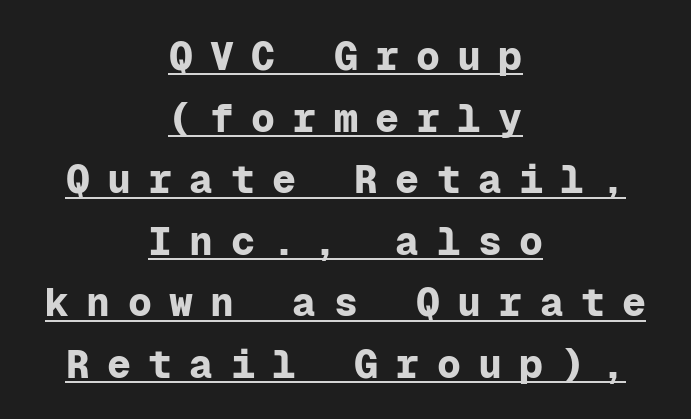
Q: Is the text bold? A: Yes.
Q: Is the text italic (slanted)? A: No, it is upright.
Q: Is the typeface a serif or a sans-serif typeface? A: Sans-serif.
Q: Is the text underlined? A: Yes.
Q: How is the paragraph aligned? A: Centered.
Q: Is the spacing between letters normal or unusually wide? A: Unusually wide.
Q: Is the spacing between lines tight, normal or loose? A: Normal.
Q: Width (condensed, normal, or wide)? A: Normal.
Q: Stroke contrast? A: Low.
Q: x-height? A: Medium.
Q: Monospaced? A: Yes.
